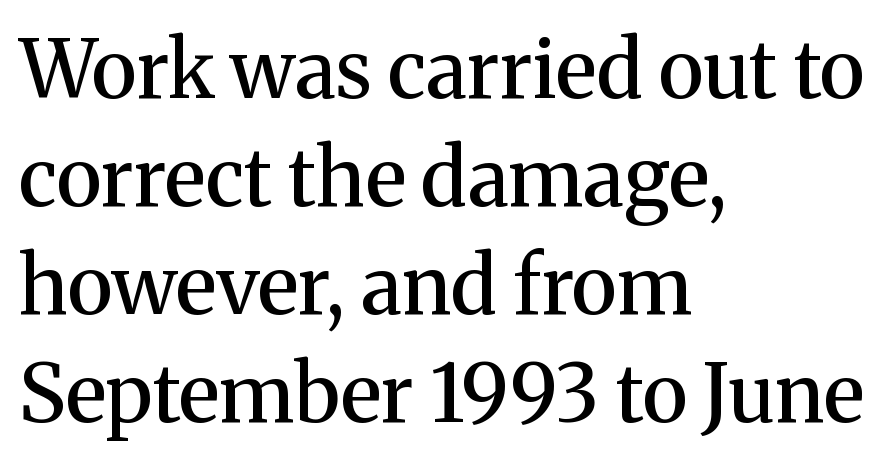
The image shows 80 px semibold serif type, upright; set left-aligned, normal line spacing (1.35x), normal letter spacing, not underlined; medium stroke contrast and a medium x-height.
